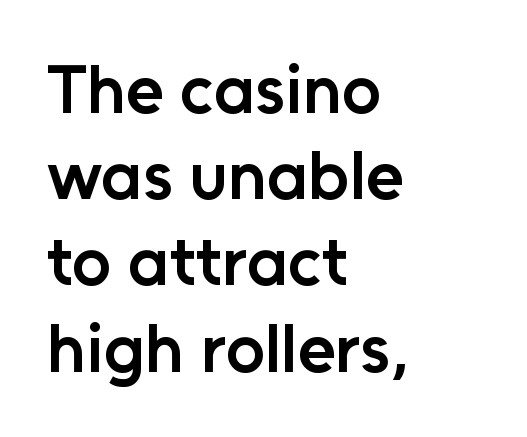
This sample is left-justified, so line endings fall wherever the words run out. Character widths vary here, with narrow letters taking less room than wide ones. In terms of weight, the rendering is demibold, just under bold. Examine the stroke ends and you'll find no serifs. Type without underlining.
